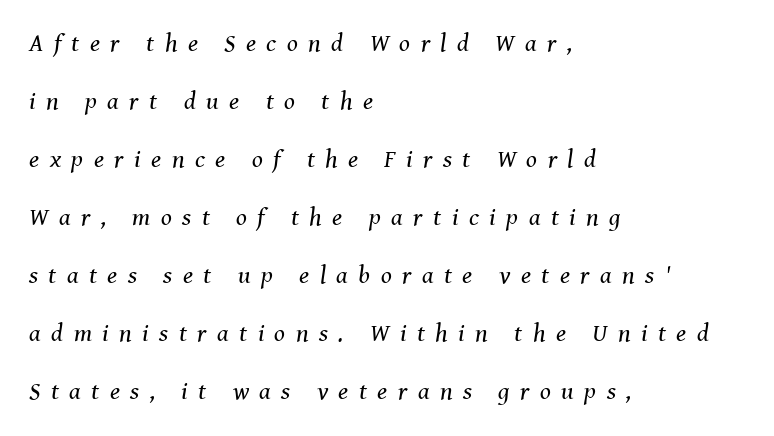
{"italic": "yes", "lean": "right", "slant_degrees": 8, "bold": "no", "underline": "no", "align": "left", "line_spacing": "loose", "line_spacing_ratio": 2.32, "letter_spacing": "wide", "letter_spacing_em": 0.42, "glyph_px": 25}
